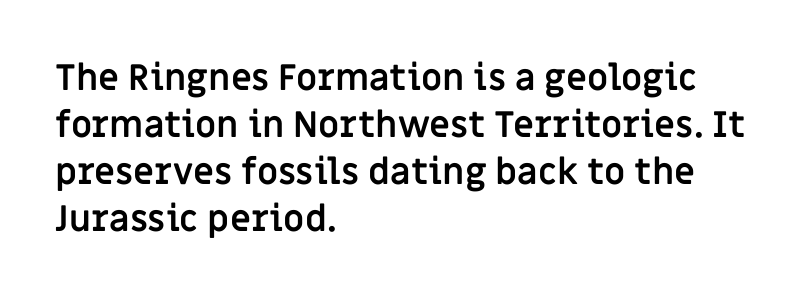
The image shows 36 px semibold sans-serif type, upright; set left-aligned, normal line spacing (1.31x), normal letter spacing, not underlined; low stroke contrast and a large x-height.
